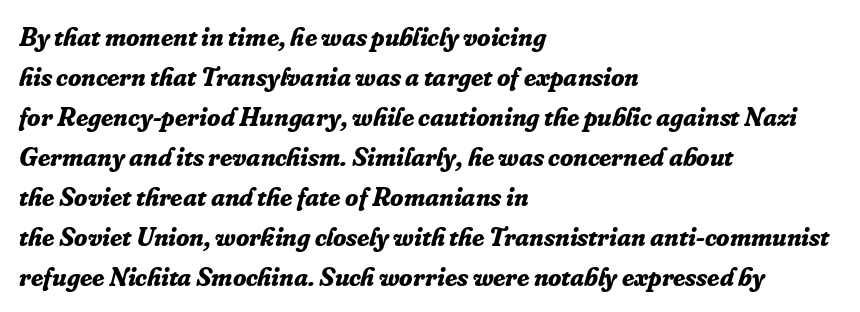
{"italic": "yes", "lean": "right", "slant_degrees": 16, "bold": "yes", "underline": "no", "align": "left", "line_spacing": "normal", "line_spacing_ratio": 1.48, "letter_spacing": "normal", "letter_spacing_em": 0.0, "glyph_px": 27}
